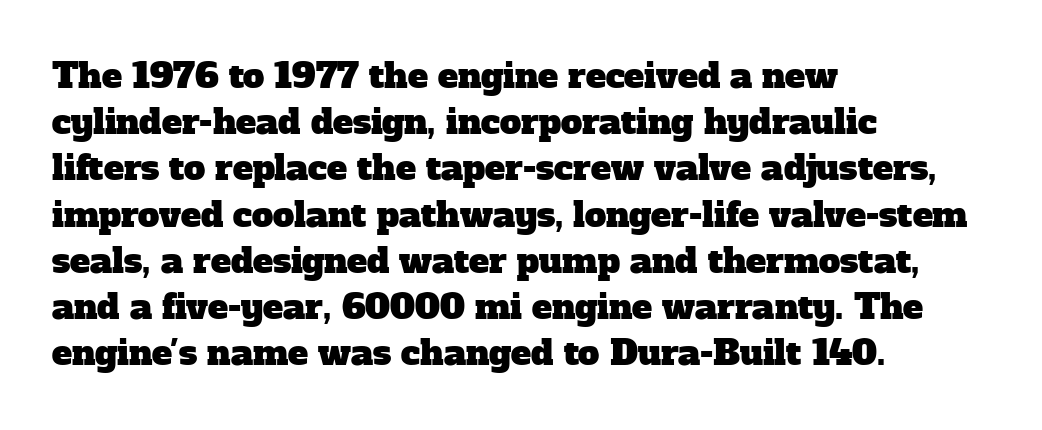
Q: Is the typeface a serif or a sans-serif typeface? A: Serif.
Q: Is the text underlined? A: No.
Q: How is the paragraph aligned? A: Left-aligned.
Q: Is the spacing between letters normal or unusually wide? A: Normal.
Q: Is the spacing between lines tight, normal or loose? A: Normal.
Q: Width (condensed, normal, or wide)? A: Normal.
Q: Stroke contrast? A: Low.
Q: x-height? A: Medium.
Q: Monospaced? A: No.
